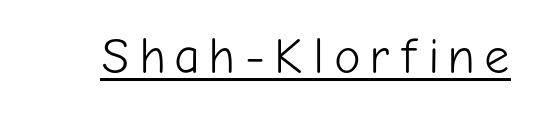
Is there an underline? Yes — a line sits under the letters. Examine the stroke ends and you'll find no serifs. The letters advance in unequal steps, a hallmark of proportional type. The strokes carry an ordinary text weight at most.
